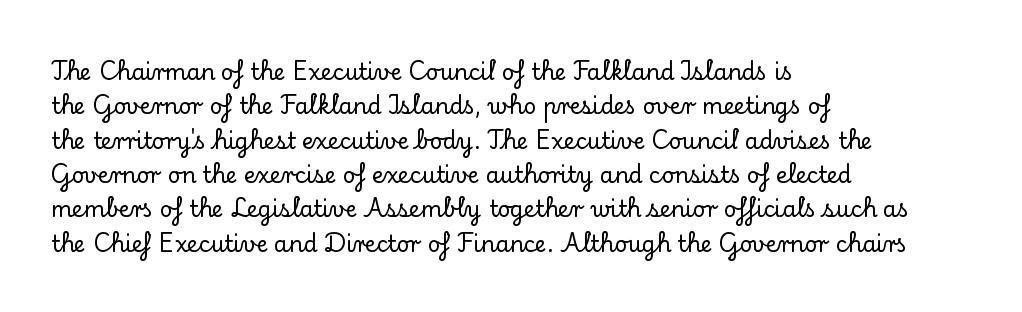
{"italic": "no", "underline": "no", "align": "left", "line_spacing": "normal", "line_spacing_ratio": 1.56, "letter_spacing": "normal", "letter_spacing_em": 0.0, "glyph_px": 22}
